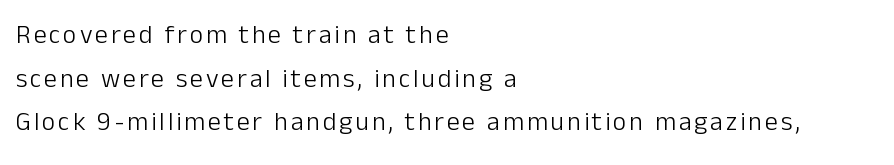
The image shows 26 px text type, upright; set left-aligned, normal line spacing (1.68x), not underlined.
